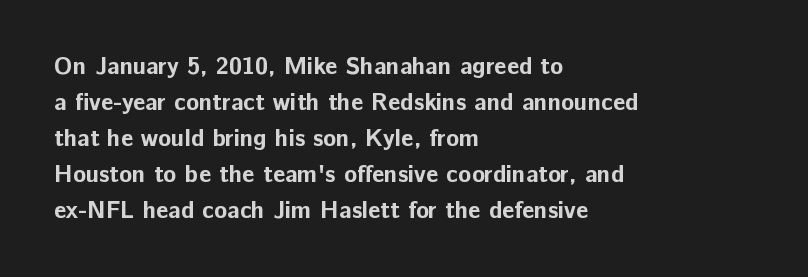
{"italic": "no", "bold": "yes", "underline": "no", "align": "left", "line_spacing": "normal", "line_spacing_ratio": 1.5, "letter_spacing": "normal", "letter_spacing_em": 0.0, "glyph_px": 24}
